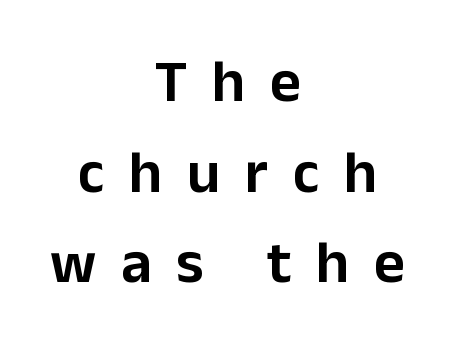
Q: Is the text italic (slanted)? A: No, it is upright.
Q: Is the typeface a serif or a sans-serif typeface? A: Sans-serif.
Q: Is the text underlined? A: No.
Q: How is the paragraph aligned? A: Centered.
Q: Is the spacing between letters normal or unusually wide? A: Unusually wide.
Q: Is the spacing between lines tight, normal or loose? A: Normal.
Q: Width (condensed, normal, or wide)? A: Normal.
Q: Stroke contrast? A: Low.
Q: x-height? A: Medium.
Q: Monospaced? A: No.
